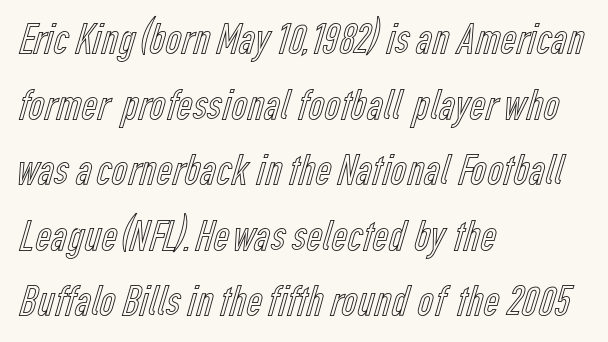
{"width": "condensed", "x_height": "medium", "monospaced": "no", "underline": "no", "align": "left", "line_spacing": "normal", "line_spacing_ratio": 1.49, "letter_spacing": "normal", "letter_spacing_em": 0.0, "glyph_px": 44}
